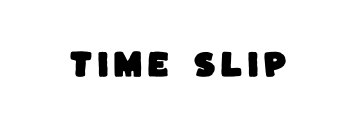
Quick note: underline off. The passage shown is typed in a proportional face where columns would drift. Look at the bottom of the vertical strokes: they stop flat, with no serifs.
